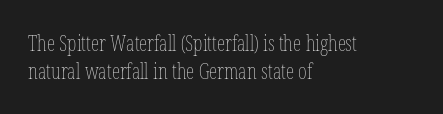
Q: Is the text bold? A: No.
Q: Is the text italic (slanted)? A: No, it is upright.
Q: Is the text underlined? A: No.
Q: How is the paragraph aligned? A: Left-aligned.
Q: Is the spacing between letters normal or unusually wide? A: Normal.
Q: Is the spacing between lines tight, normal or loose? A: Normal.
